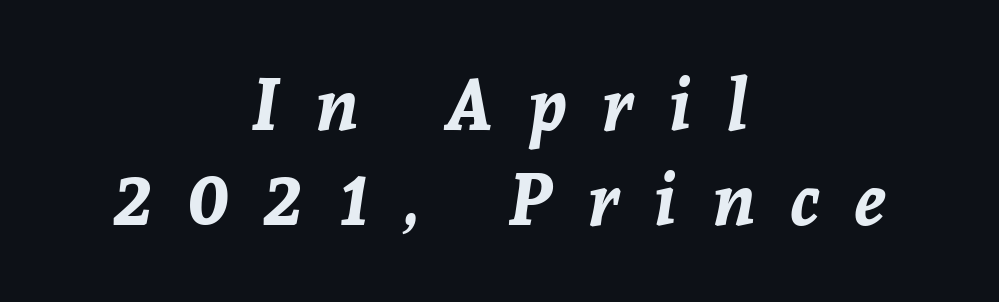
Bare-footed words on every line. The face used here is proportionally spaced, like ordinary book or web type. Rendered with sloped, italic letterforms. In terms of weight, the rendering is a true, heavy bold.
